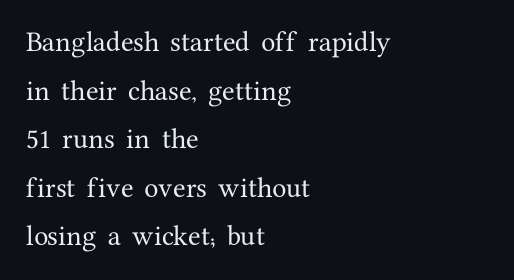
Vertically, the passage feels expansive, rows floating well apart. Bare-footed words on every line. The letters stand upright; this is a roman face. Compared with a centered layout, this one pins lines to the left instead. Spacing between characters is what you'd get straight out of the box.
